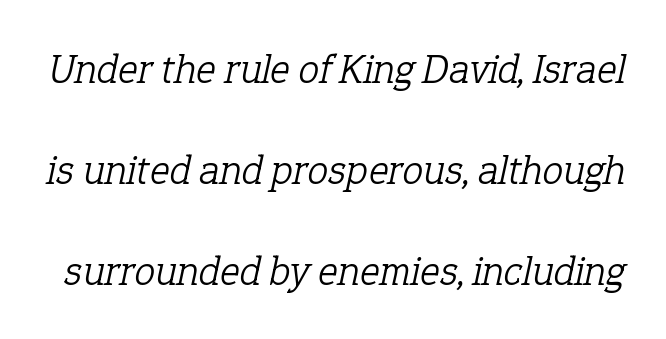
Spacing verdict: proportional, widths tailored to each character. Compared with typical body copy, the letter spacing here is the same. To sum up the face: it has serifs. This block would shrink considerably if given ordinary leading; it's expanded now. This is oblique type, the kind used for emphasis or titles. No letter is thick-stroked: the sample isn't bold.
